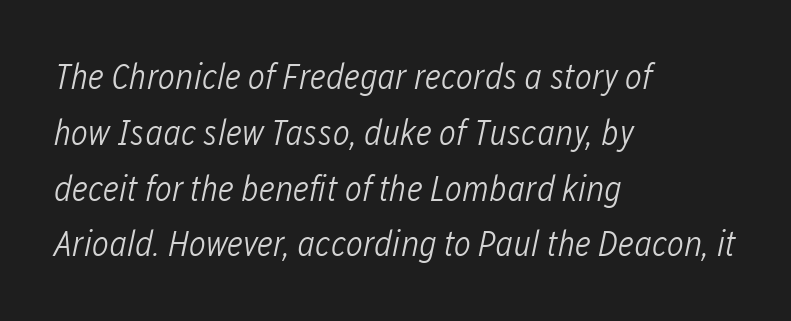
The words here are not underlined. Left-aligned paragraph, ragged on the right. Slant detected: the letters are inclined. A normal amount of white space separates one row of letters from the next. Varying glyph widths throughout — classic text-font behaviour. Look at the tracking — it's just the regular setting, nothing added.
